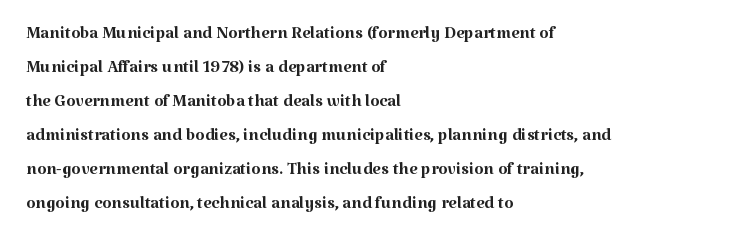
Just letters on the line, the space beneath them empty. The lines sit at an ordinary, default distance from one another. Reading down the block, your eye returns to a fixed left position each line. Think standard paragraph weight, or any step lighter than that.
